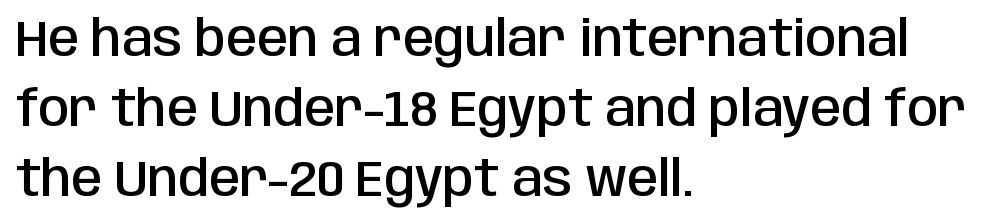
The image shows 50 px semibold, condensed sans-serif type, upright; set left-aligned, normal line spacing (1.4x), normal letter spacing, not underlined; low stroke contrast and a large x-height.
